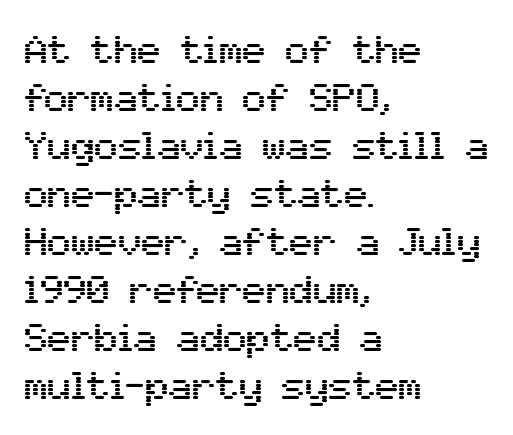
Q: Is the text italic (slanted)? A: No, it is upright.
Q: Is the typeface a serif or a sans-serif typeface? A: Sans-serif.
Q: Is the text underlined? A: No.
Q: How is the paragraph aligned? A: Left-aligned.
Q: Is the spacing between letters normal or unusually wide? A: Normal.
Q: Width (condensed, normal, or wide)? A: Normal.
Q: Stroke contrast? A: Medium.
Q: x-height? A: Medium.
Q: Monospaced? A: No.
